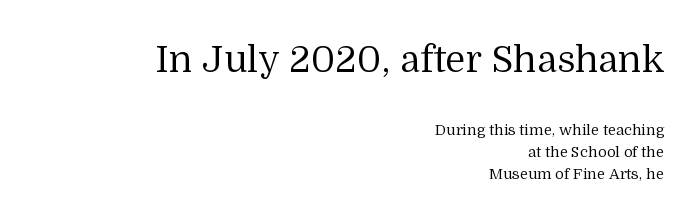
{"serif": "yes", "italic": "no", "bold": "no", "weight": "regular", "width": "normal", "stroke_contrast": "medium", "x_height": "medium", "monospaced": "no", "underline": "no", "align": "right", "line_spacing": "normal", "line_spacing_ratio": 1.49, "letter_spacing": "normal", "letter_spacing_em": 0.0, "larger_block": "first", "size_ratio": 2.47, "glyph_px": 37}
